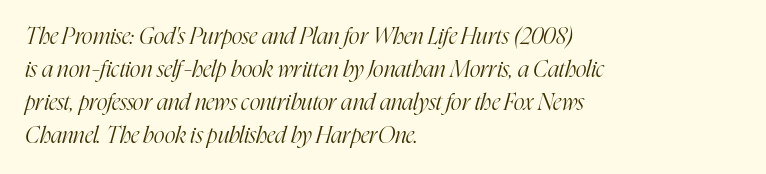
{"italic": "yes", "lean": "right", "slant_degrees": 16, "bold": "no", "underline": "no", "align": "left", "line_spacing": "normal", "line_spacing_ratio": 1.44, "letter_spacing": "normal", "letter_spacing_em": 0.0, "glyph_px": 23}
